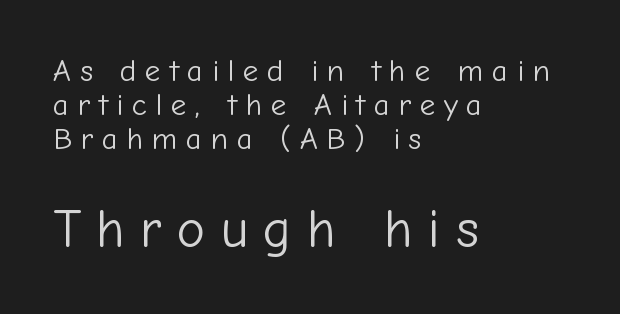
Does the lettering tilt? It doesn't — this is upright. Horizontally, the lines are justified to the leading edge only. The block sitting lower on the canvas is the one with enlarged characters. The leading is snug, giving the passage a crowded texture.
